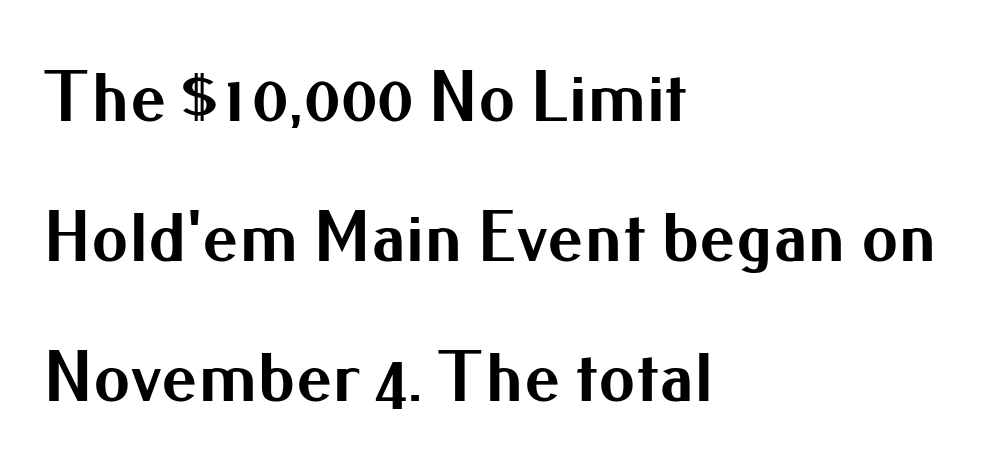
{"serif": "no", "italic": "no", "bold": "yes", "weight": "bold", "width": "normal", "stroke_contrast": "medium", "x_height": "small", "monospaced": "no", "underline": "no", "align": "left", "line_spacing": "loose", "line_spacing_ratio": 1.92, "letter_spacing": "normal", "letter_spacing_em": 0.0, "glyph_px": 73}
